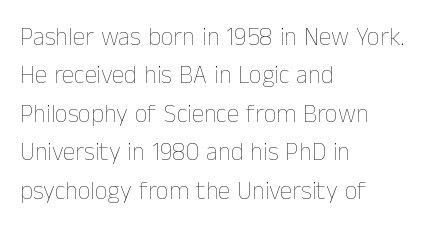
This sample uses an upright cut, with every glyph sitting square on the baseline. The string is rendered with underlining switched off. Tracking value appears to be zero — textbook default spacing. The lines in this sample share a left origin and differ only in where they stop. Vertical spacing — default.
